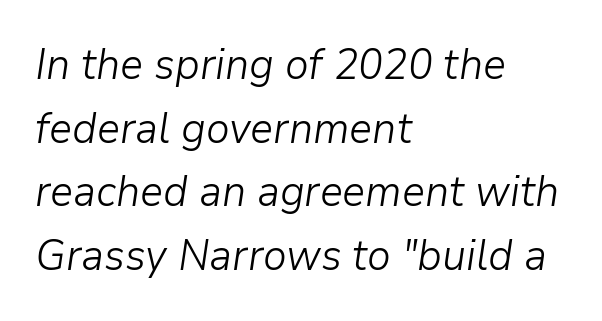
{"italic": "yes", "lean": "right", "slant_degrees": 9, "bold": "no", "weight": "light", "width": "normal", "stroke_contrast": "low", "x_height": "medium", "monospaced": "no", "underline": "no", "align": "left", "line_spacing": "normal", "line_spacing_ratio": 1.48, "letter_spacing": "normal", "letter_spacing_em": 0.0, "glyph_px": 43}
